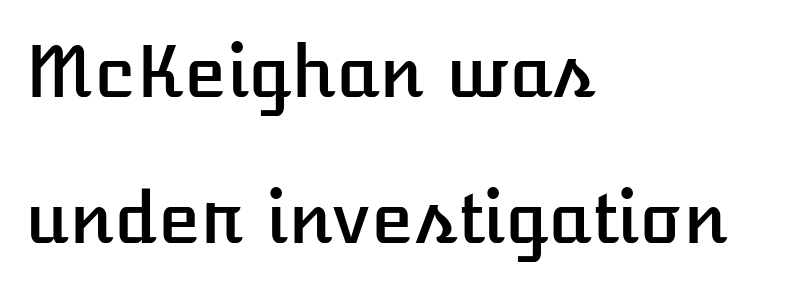
The image shows 70 px text type, upright; set left-aligned, loose line spacing (2.09x), normal letter spacing, not underlined; low stroke contrast and a medium x-height.
